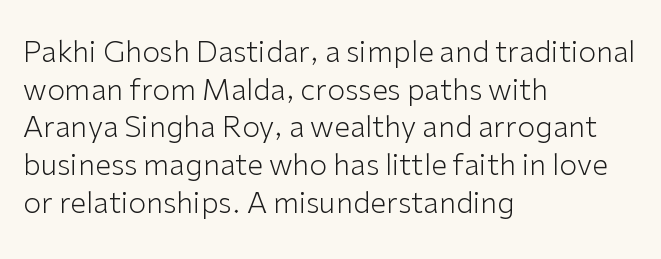
{"serif": "no", "italic": "no", "bold": "no", "weight": "light", "width": "normal", "stroke_contrast": "low", "x_height": "medium", "monospaced": "no", "underline": "no", "align": "left", "line_spacing": "normal", "line_spacing_ratio": 1.3, "letter_spacing": "normal", "letter_spacing_em": 0.0, "glyph_px": 29}
